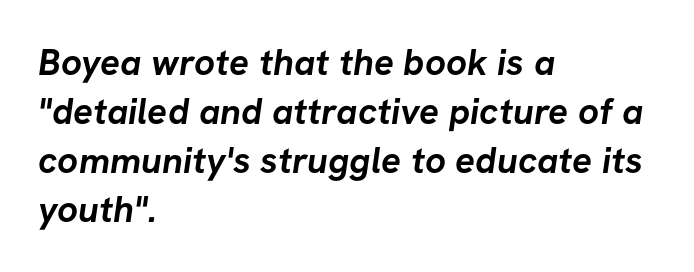
{"serif": "no", "bold": "yes", "weight": "semibold", "width": "normal", "stroke_contrast": "low", "x_height": "medium", "monospaced": "no", "underline": "no", "align": "left", "line_spacing": "normal", "line_spacing_ratio": 1.32, "letter_spacing": "normal", "letter_spacing_em": 0.0, "glyph_px": 37}
